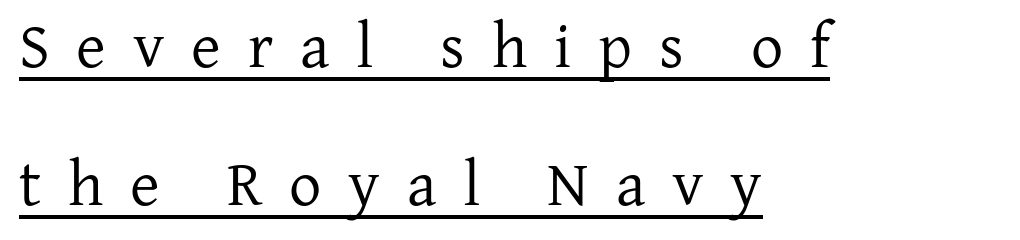
Each line of the rendering has a horizontal stroke beneath the glyphs. The tracking jumps out immediately: characters are airy and widely separated. Weight class: somewhere from thin through regular. Is this a fixed-width face? No — the glyphs have proportional, varying widths. Vertical spacing — loose.
